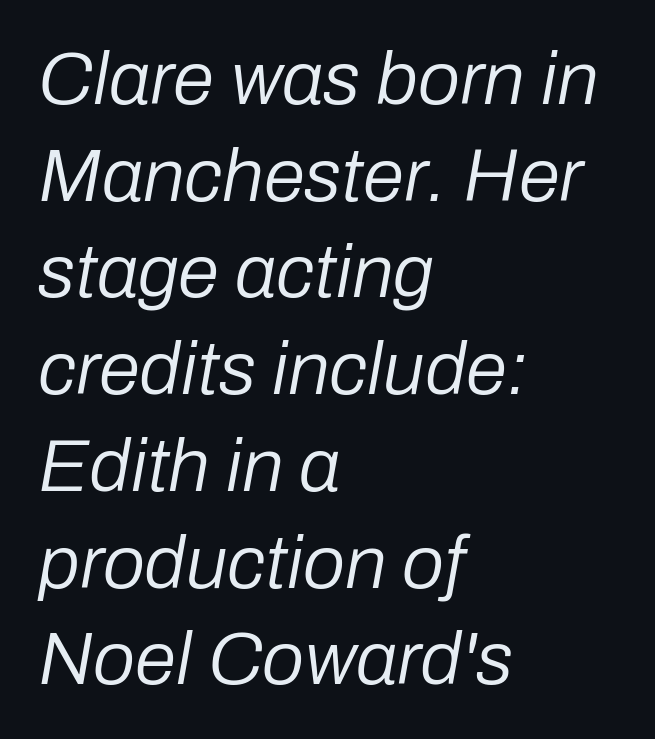
{"italic": "yes", "lean": "right", "slant_degrees": 10, "bold": "no", "weight": "regular", "width": "normal", "stroke_contrast": "low", "x_height": "medium", "monospaced": "no", "underline": "no", "align": "left", "line_spacing": "normal", "line_spacing_ratio": 1.29, "letter_spacing": "normal", "letter_spacing_em": 0.0, "glyph_px": 75}
